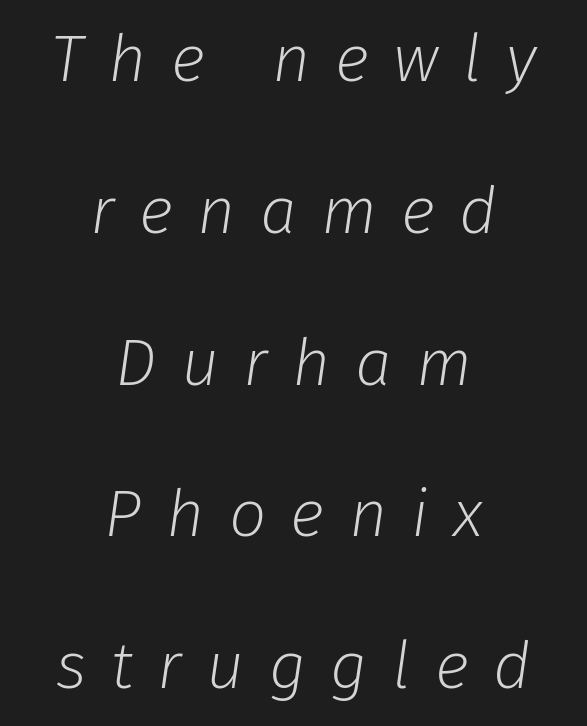
{"italic": "yes", "lean": "right", "slant_degrees": 8, "bold": "no", "weight": "light", "width": "normal", "stroke_contrast": "low", "x_height": "medium", "monospaced": "no", "underline": "no", "align": "center", "line_spacing": "loose", "line_spacing_ratio": 2.3, "letter_spacing": "wide", "letter_spacing_em": 0.37, "glyph_px": 66}
